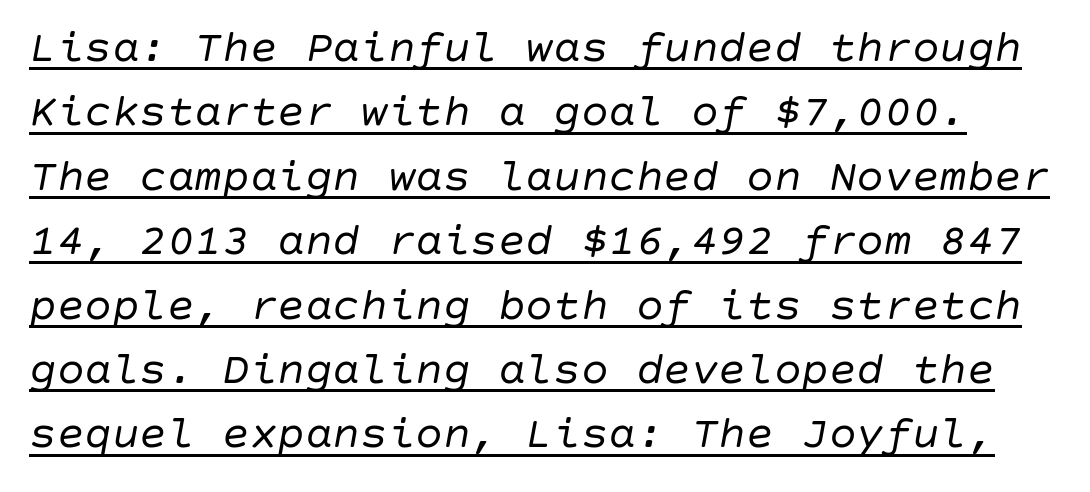
The font sits on the lighter half of the weight spectrum, regular included. Letter spacing: default. It's the slanting kind of type. A normal amount of white space separates one row of letters from the next.
